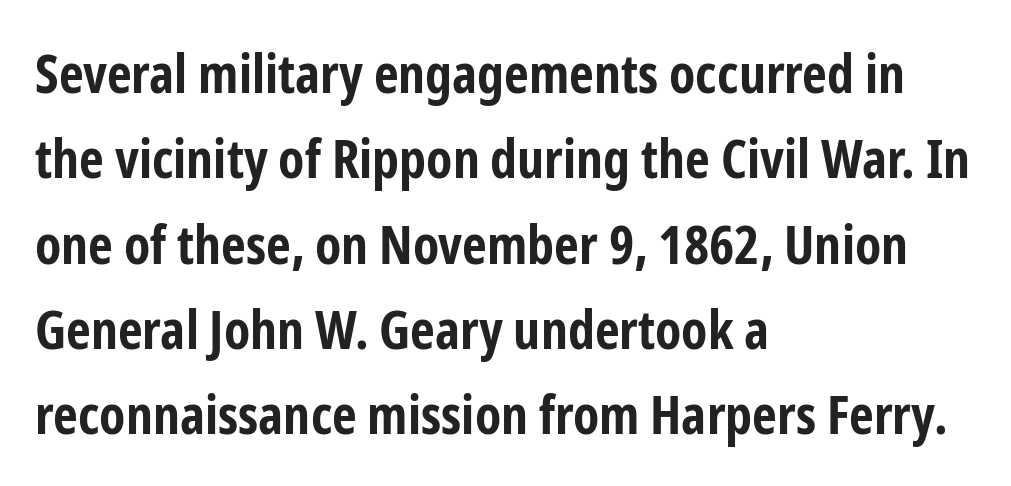
{"serif": "no", "italic": "no", "bold": "yes", "weight": "bold", "width": "condensed", "stroke_contrast": "low", "x_height": "medium", "monospaced": "no", "underline": "no", "align": "left", "line_spacing": "normal", "line_spacing_ratio": 1.58, "letter_spacing": "normal", "letter_spacing_em": 0.0, "glyph_px": 54}
